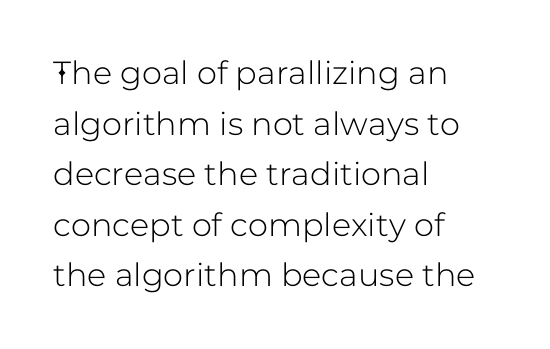
It's the straight-up-and-down kind of type. This sample uses a sans-serif face. Each letter keeps its own natural width here, so spacing adapts to shape. Layout note: lines flush left. The tracking reads as untouched default to a designer's eye. Is there much room between lines? A standard amount, neither cramped nor airy.
